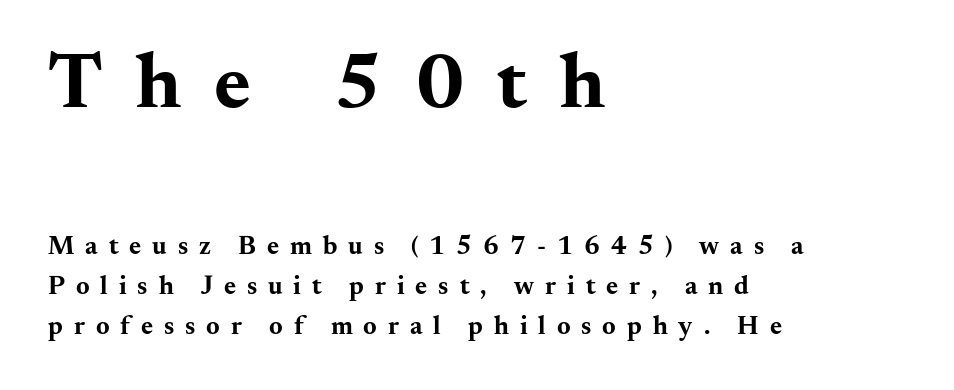
{"serif": "yes", "italic": "no", "bold": "yes", "weight": "bold", "width": "wide", "stroke_contrast": "medium", "x_height": "small", "monospaced": "no", "underline": "no", "align": "left", "line_spacing": "normal", "line_spacing_ratio": 1.55, "letter_spacing": "wide", "letter_spacing_em": 0.42, "larger_block": "first", "size_ratio": 3.04, "glyph_px": 79}
